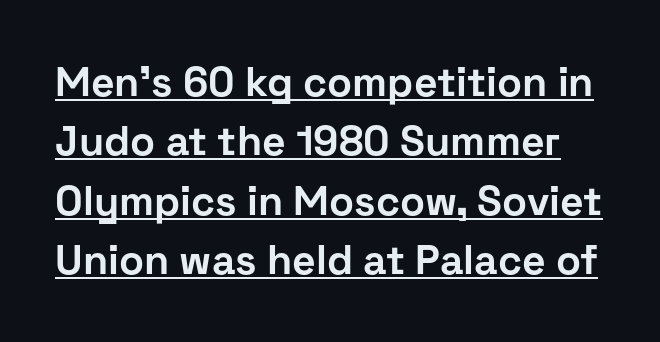
Q: Is the text bold? A: Yes.
Q: Is the text italic (slanted)? A: No, it is upright.
Q: Is the typeface a serif or a sans-serif typeface? A: Sans-serif.
Q: Is the text underlined? A: Yes.
Q: Is the spacing between letters normal or unusually wide? A: Normal.
Q: Is the spacing between lines tight, normal or loose? A: Normal.
Q: Width (condensed, normal, or wide)? A: Normal.
Q: Stroke contrast? A: Low.
Q: x-height? A: Medium.
Q: Monospaced? A: No.
